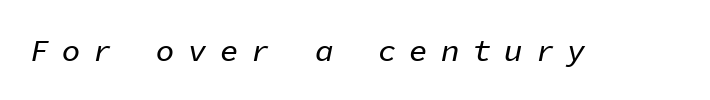
The rendering uses typewriter-style spacing with identical character cells. This rendering features lettering with no underline. Is the type slanted? Yes — the strokes lean at a clear angle. Tracking value appears strongly positive — letters spread wide.
